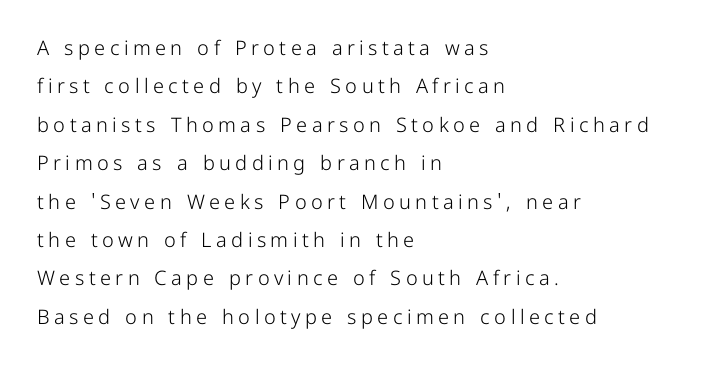
The image shows 20 px text type, upright; set left-aligned, loose line spacing (1.92x), unusually wide letter spacing (+0.22 em), not underlined.
